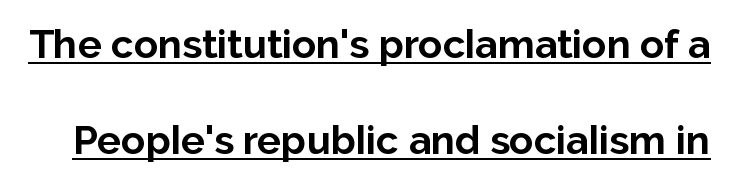
The image shows 40 px bold sans-serif type, upright; set loose line spacing (2.41x), normal letter spacing, underlined; low stroke contrast and a medium x-height.
